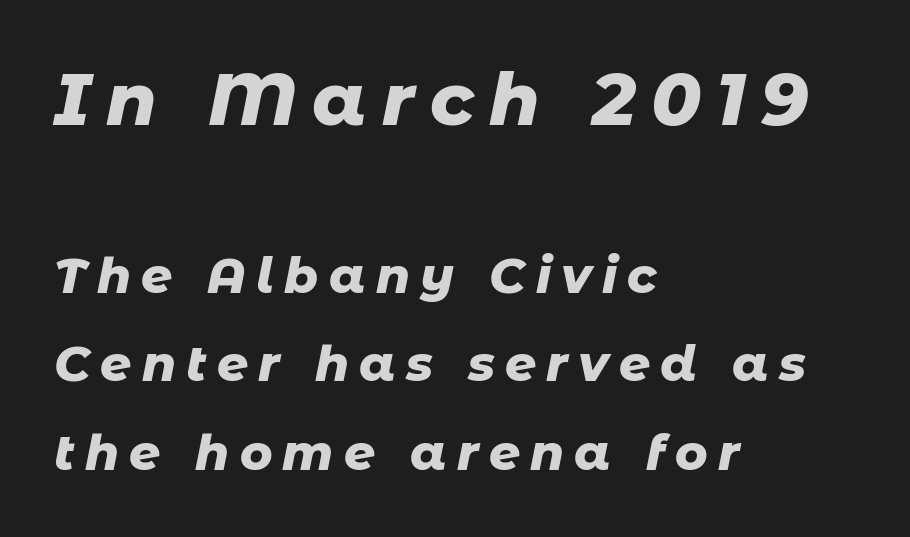
Q: Is the text bold? A: Yes.
Q: Is the text italic (slanted)? A: Yes, it leans right by about 11 degrees.
Q: Is the text underlined? A: No.
Q: How is the paragraph aligned? A: Left-aligned.
Q: Is the spacing between letters normal or unusually wide? A: Unusually wide.
Q: Which block of text is set in a larger size, the first (top) or the second (bottom)? A: The first (top) one.
Q: Width (condensed, normal, or wide)? A: Normal.
Q: Stroke contrast? A: Low.
Q: x-height? A: Medium.
Q: Monospaced? A: No.
